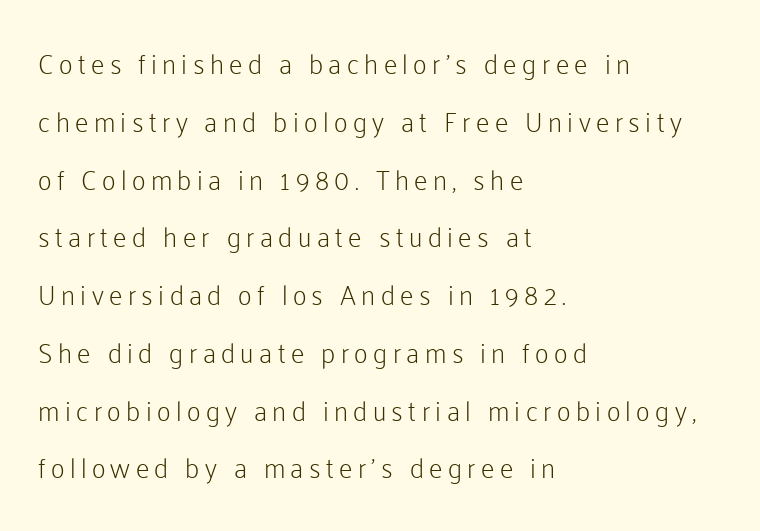
Is the block centered? No — it sits flush against the left margin. What stands out about the letter spacing? Its width — letters are far apart. Notice the wide empty band between every row — that's loose leading. The gap between lines stays unmarked.
